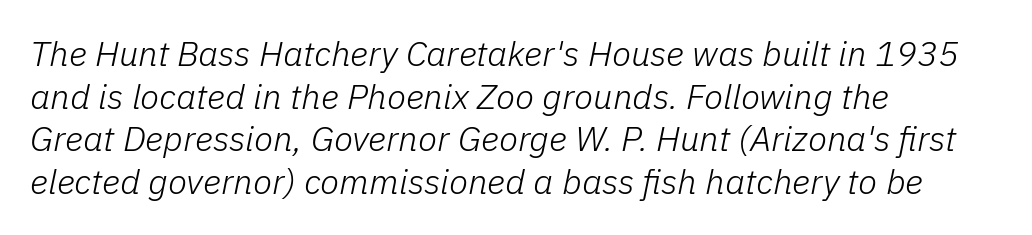
Q: Is the text bold? A: No.
Q: Is the text italic (slanted)? A: Yes, it leans right by about 11 degrees.
Q: Is the text underlined? A: No.
Q: How is the paragraph aligned? A: Left-aligned.
Q: Is the spacing between letters normal or unusually wide? A: Normal.
Q: Width (condensed, normal, or wide)? A: Normal.
Q: Stroke contrast? A: Low.
Q: x-height? A: Medium.
Q: Monospaced? A: No.
